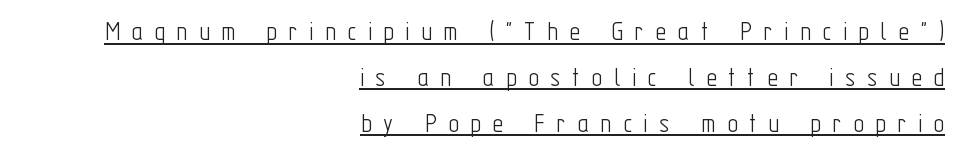
Baseline-to-baseline distance is the conventional proportion of letter height. These lines stack with their right ends in a neat column. These characters rest on top of a visible drawn line. A sans-serif font was chosen for this passage. Character widths vary here, with narrow letters taking less room than wide ones.
